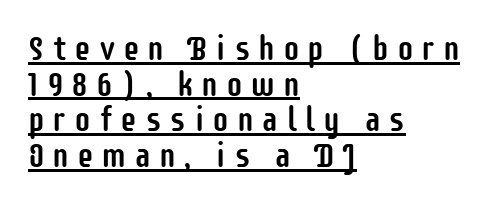
The image shows 34 px condensed sans-serif type, upright; set left-aligned, tight line spacing (1.05x), unusually wide letter spacing (+0.22 em), underlined; low stroke contrast and a large x-height.
